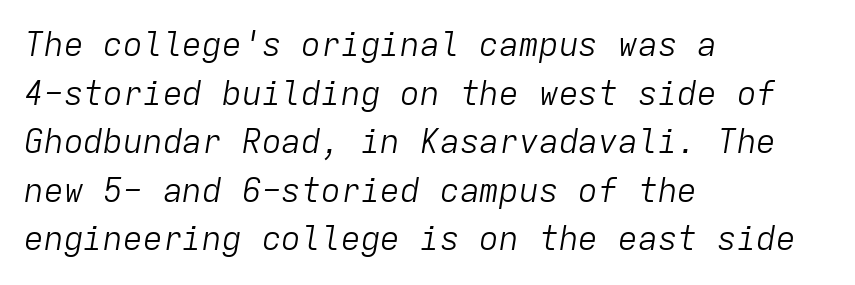
{"italic": "yes", "lean": "right", "slant_degrees": 9, "bold": "no", "weight": "light", "width": "normal", "stroke_contrast": "low", "x_height": "medium", "monospaced": "yes", "underline": "no", "align": "left", "line_spacing": "normal", "line_spacing_ratio": 1.47, "letter_spacing": "normal", "letter_spacing_em": 0.0, "glyph_px": 33}
